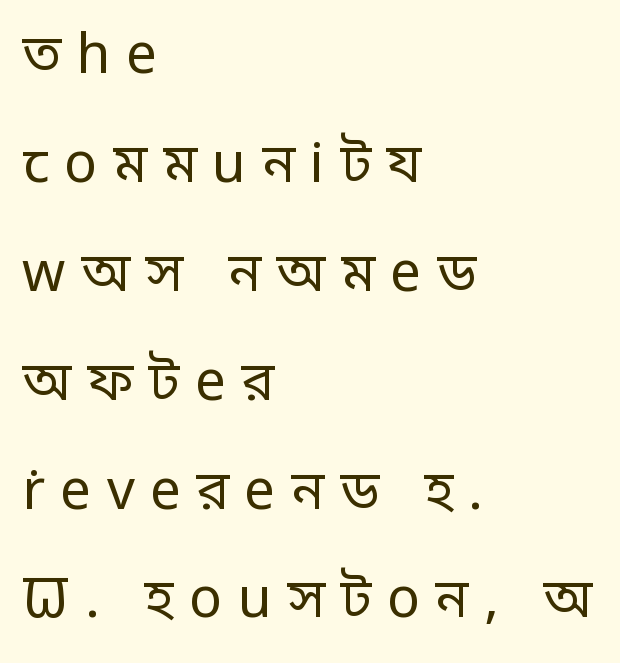
You can tell from the bare stems that sans-serif type was used. The gaps between neighbouring characters are conspicuously large. Layout note: lines flush left. The area under the type is left untouched.
